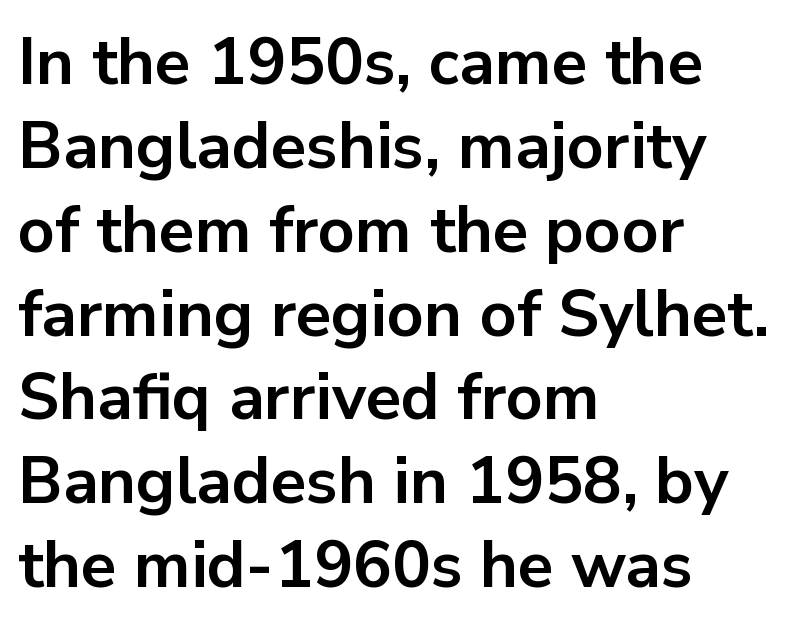
{"serif": "no", "italic": "no", "bold": "yes", "weight": "bold", "width": "normal", "stroke_contrast": "low", "x_height": "medium", "monospaced": "no", "underline": "no", "align": "left", "line_spacing": "normal", "line_spacing_ratio": 1.29, "letter_spacing": "normal", "letter_spacing_em": 0.0, "glyph_px": 65}
